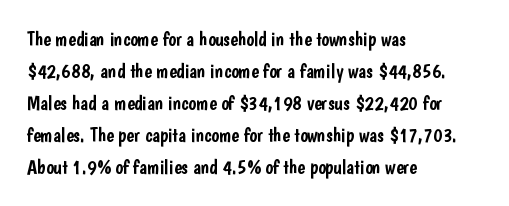
The image shows 20 px text type, upright; set left-aligned, normal line spacing (1.6x), normal letter spacing, not underlined.
